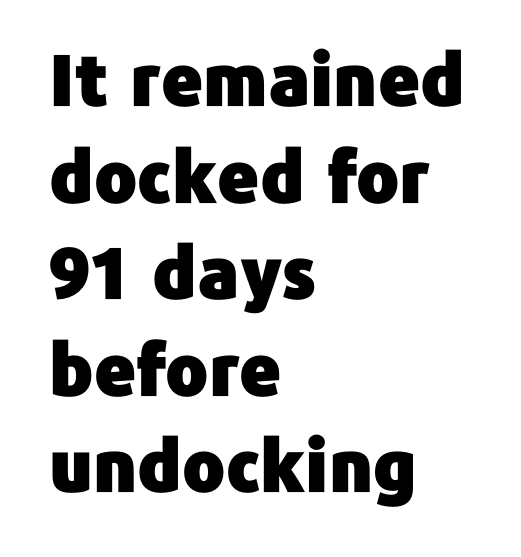
The image shows 71 px sans-serif type, upright; set left-aligned, normal line spacing (1.36x), normal letter spacing, not underlined; low stroke contrast and a medium x-height.
